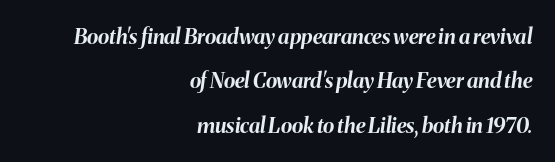
Does the weight exceed regular? Yes, all the way to bold. You could fit nearly another row in the gap between these rows. Compared with typical body copy, the letter spacing here is the same. Does the lettering tilt? It does — this is italic.
